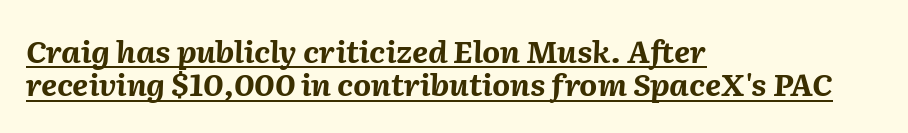
The type is set solid horizontally, with unmodified tracking. Italic? Definitely — the glyphs are oblique. Successive baselines arrive quickly, one right under another. Each letter keeps its own natural width here, so spacing adapts to shape. Every letter is thick-stroked: bold, no question. Beneath each row of characters lies a ruled line.
